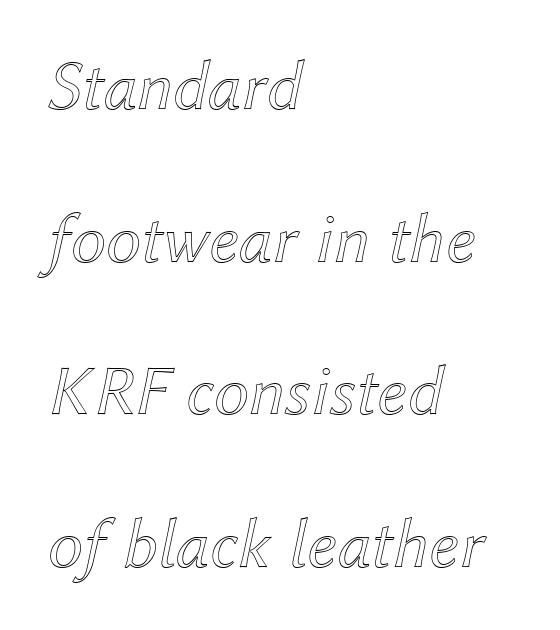
{"italic": "yes", "lean": "right", "slant_degrees": 12, "width": "normal", "x_height": "medium", "monospaced": "no", "underline": "no", "align": "left", "line_spacing": "loose", "line_spacing_ratio": 2.15, "letter_spacing": "normal", "letter_spacing_em": 0.0, "glyph_px": 71}
